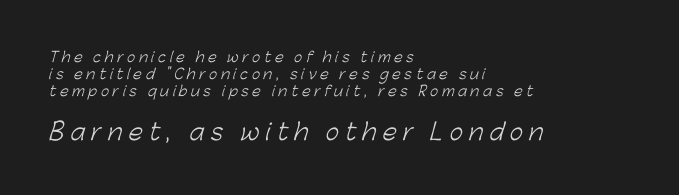
Q: Is the text bold? A: No.
Q: Is the text underlined? A: No.
Q: How is the paragraph aligned? A: Left-aligned.
Q: Is the spacing between letters normal or unusually wide? A: Unusually wide.
Q: Which block of text is set in a larger size, the first (top) or the second (bottom)? A: The second (bottom) one.
